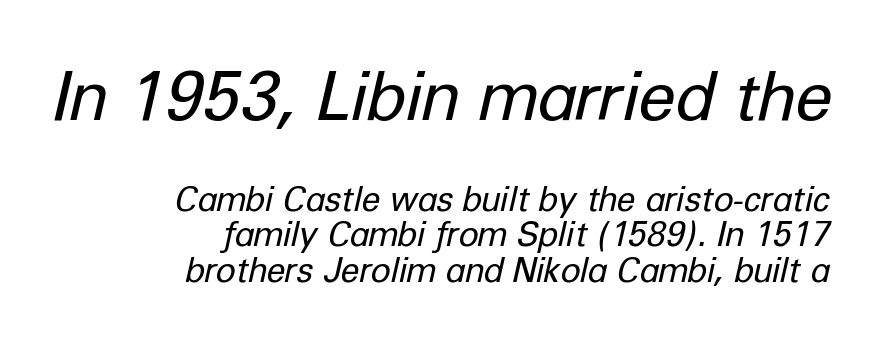
Q: Is the text bold? A: No.
Q: Is the text italic (slanted)? A: Yes, it leans right by about 12 degrees.
Q: Is the text underlined? A: No.
Q: How is the paragraph aligned? A: Right-aligned.
Q: Is the spacing between letters normal or unusually wide? A: Normal.
Q: Is the spacing between lines tight, normal or loose? A: Tight.
Q: Which block of text is set in a larger size, the first (top) or the second (bottom)? A: The first (top) one.
Q: Width (condensed, normal, or wide)? A: Normal.
Q: Stroke contrast? A: Low.
Q: x-height? A: Medium.
Q: Monospaced? A: No.
